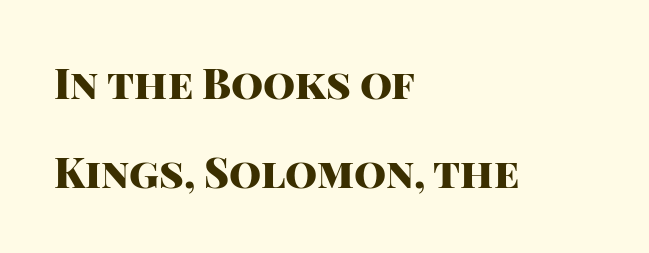
The image shows 41 px heavy sans-serif type, upright; set left-aligned, loose line spacing (2.16x), normal letter spacing, not underlined; high stroke contrast and a large x-height.
